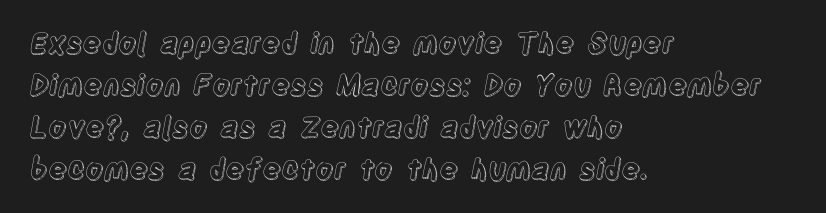
{"width": "condensed", "x_height": "large", "monospaced": "no", "underline": "no", "align": "left", "line_spacing": "normal", "line_spacing_ratio": 1.5, "letter_spacing": "normal", "letter_spacing_em": 0.0, "glyph_px": 28}
